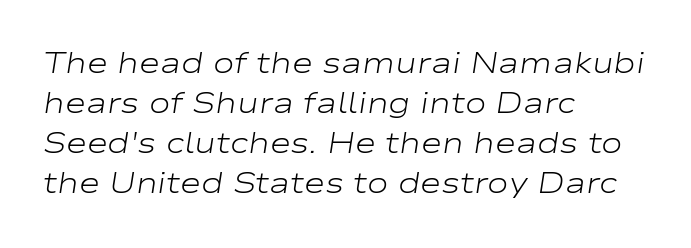
The image shows 29 px light, wide type, italic (leaning right); set left-aligned, normal line spacing (1.38x), normal letter spacing, not underlined; low stroke contrast and a medium x-height.
